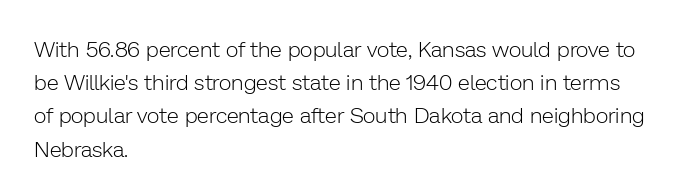
The image shows 22 px text type, upright; set left-aligned, normal line spacing (1.51x), normal letter spacing, not underlined.
